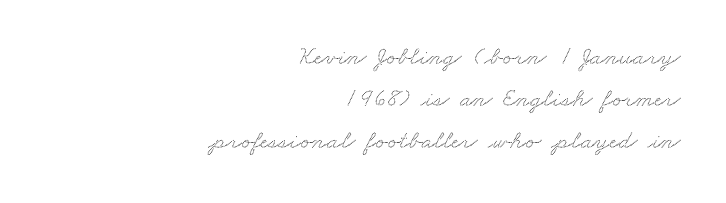
The image shows 26 px text type; set right-aligned, normal line spacing (1.61x), normal letter spacing, not underlined.
